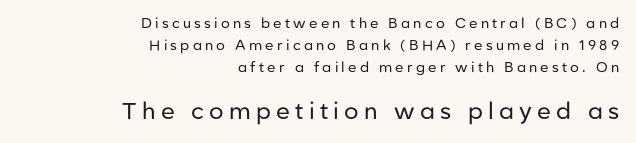
The designer left line spacing at the default. Rendered with straight, roman letterforms. These lines have a slow, spaced-out rhythm from letter to letter. The more generous point size was reserved for the lower chunk. Compared with a flush-left layout, this one pins lines to the opposite, right side.
